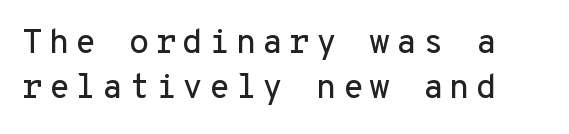
{"serif": "no", "italic": "no", "width": "normal", "stroke_contrast": "low", "x_height": "medium", "monospaced": "yes", "underline": "no", "line_spacing": "normal", "line_spacing_ratio": 1.32, "glyph_px": 34}
